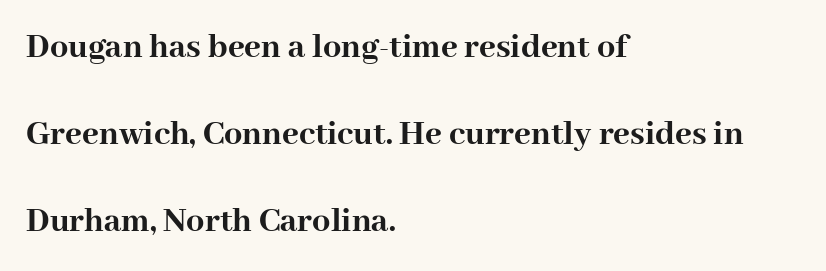
Q: Is the text bold? A: Yes.
Q: Is the text italic (slanted)? A: No, it is upright.
Q: Is the typeface a serif or a sans-serif typeface? A: Serif.
Q: Is the text underlined? A: No.
Q: How is the paragraph aligned? A: Left-aligned.
Q: Is the spacing between letters normal or unusually wide? A: Normal.
Q: Is the spacing between lines tight, normal or loose? A: Loose.
Q: Width (condensed, normal, or wide)? A: Normal.
Q: Stroke contrast? A: High.
Q: x-height? A: Medium.
Q: Monospaced? A: No.
